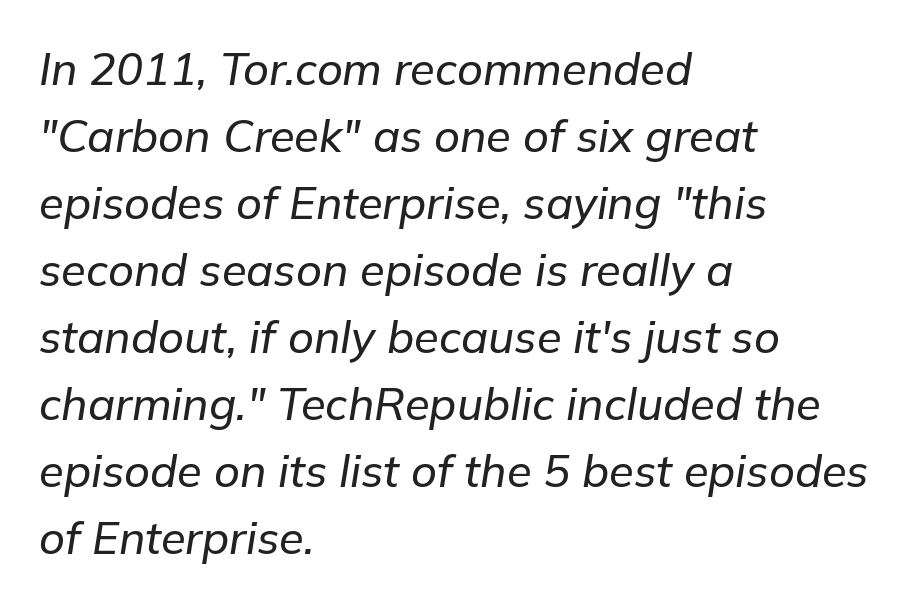
The image shows 45 px text type, italic (leaning right); set left-aligned, normal line spacing (1.49x), normal letter spacing, not underlined; low stroke contrast and a medium x-height.
